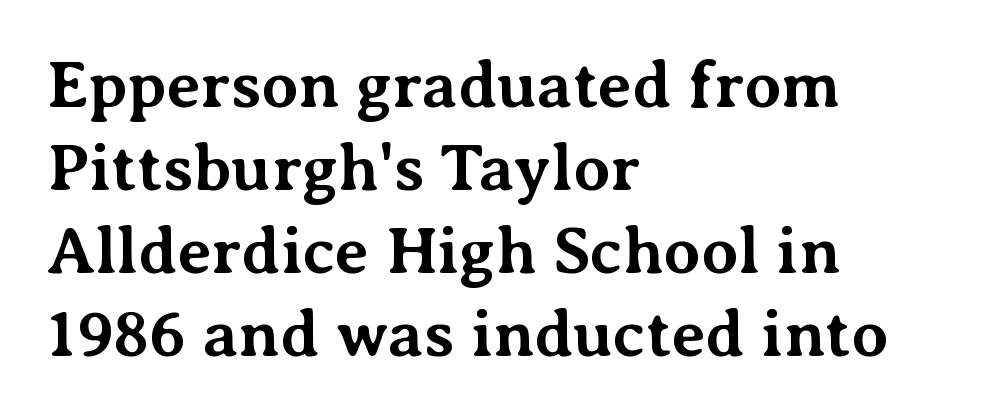
The image shows 66 px bold serif type, upright; set left-aligned, normal line spacing (1.26x), normal letter spacing, not underlined; medium stroke contrast and a medium x-height.
